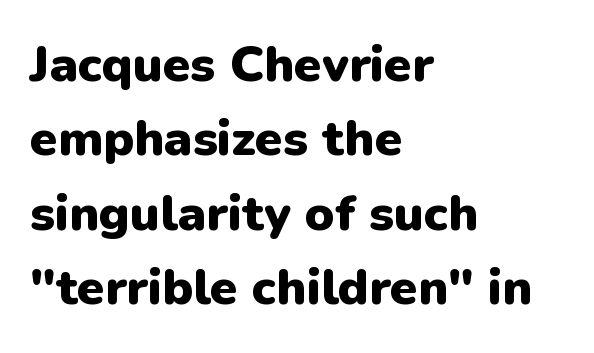
The image shows 50 px heavy sans-serif type, upright; set left-aligned, normal line spacing (1.49x), normal letter spacing, not underlined; low stroke contrast and a medium x-height.
